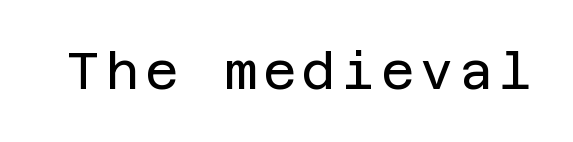
Ink coverage per letter is moderate at most. Lines of text with bare space underneath. Typographically, this falls in the sans-serif category. Do the letters lean? They stand straight.
